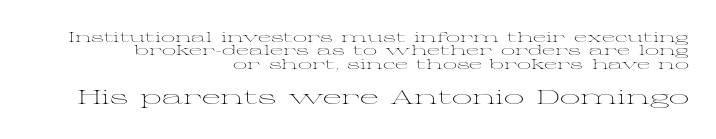
Q: Is the text bold? A: No.
Q: Is the text italic (slanted)? A: No, it is upright.
Q: Is the text underlined? A: No.
Q: How is the paragraph aligned? A: Right-aligned.
Q: Is the spacing between letters normal or unusually wide? A: Normal.
Q: Is the spacing between lines tight, normal or loose? A: Tight.
Q: Which block of text is set in a larger size, the first (top) or the second (bottom)? A: The second (bottom) one.
